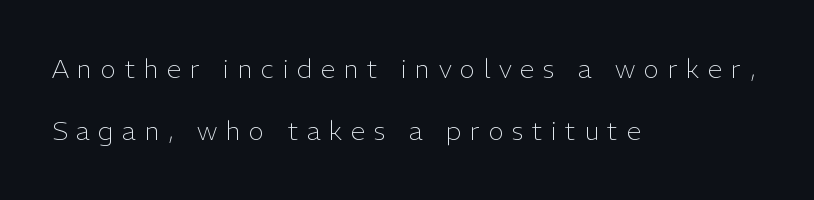
This block would shrink considerably if given ordinary leading; it's expanded now. This sample is left-justified, so line endings fall wherever the words run out. The typesetting does not lean heavy: it is not bold. Words appear elongated and porous because spacing is wide.
